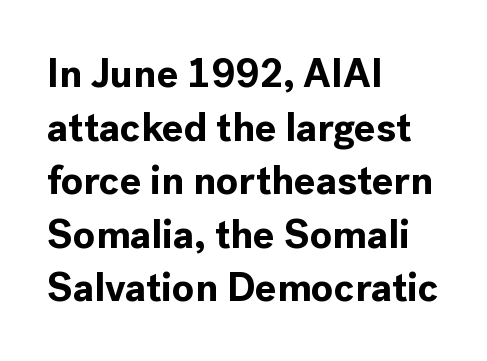
The typesetting leans heavy: a genuine bold. This sample uses an upright cut, with every glyph sitting square on the baseline. The characters display no serif detailing; their extremities are plain. Has an underline been added? It has not. Letter spacing: default. The lines sit at an ordinary, default distance from one another.
